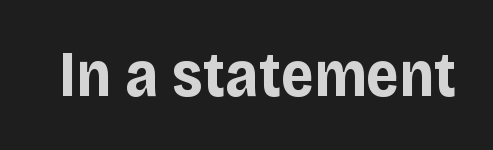
The image shows 64 px bold sans-serif type, upright; set normal letter spacing, not underlined; low stroke contrast and a large x-height.
